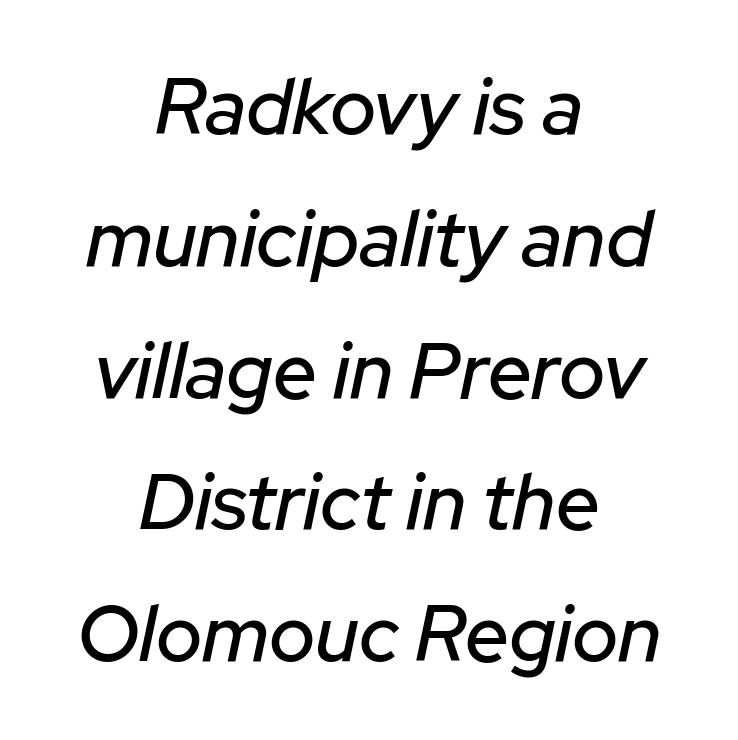
{"italic": "yes", "lean": "right", "slant_degrees": 12, "width": "normal", "stroke_contrast": "low", "x_height": "medium", "monospaced": "no", "underline": "no", "align": "center", "line_spacing": "normal", "line_spacing_ratio": 1.69, "letter_spacing": "normal", "letter_spacing_em": 0.0, "glyph_px": 78}
